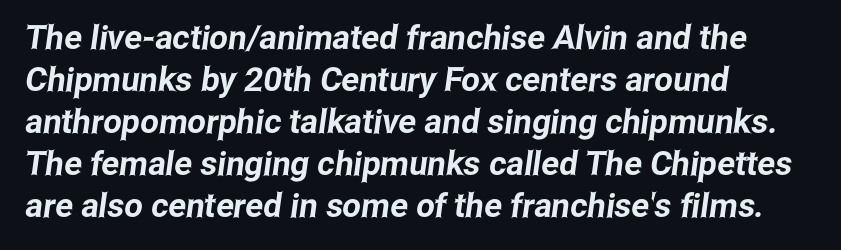
{"serif": "no", "width": "condensed", "stroke_contrast": "low", "x_height": "medium", "monospaced": "no", "underline": "no", "align": "left", "line_spacing": "normal", "line_spacing_ratio": 1.27, "letter_spacing": "normal", "letter_spacing_em": 0.0, "glyph_px": 33}
